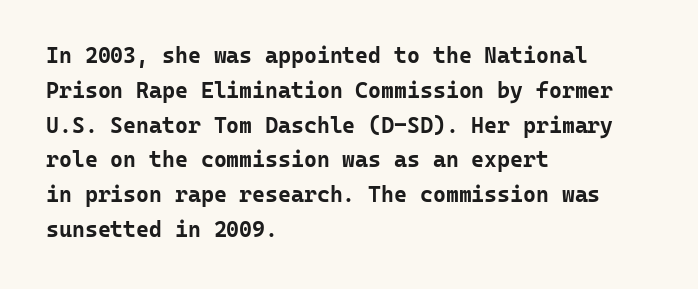
One-word summary of the alignment: left. Characters remain perfectly vertical along every line. Words float on clear page, feet unadorned. Look at the tracking — it's just the regular setting, nothing added.
